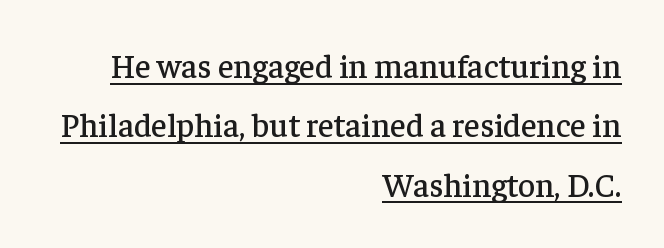
{"serif": "yes", "italic": "no", "width": "normal", "stroke_contrast": "low", "x_height": "medium", "monospaced": "no", "underline": "yes", "align": "right", "line_spacing_ratio": 1.8, "letter_spacing": "normal", "letter_spacing_em": 0.0, "glyph_px": 33}
